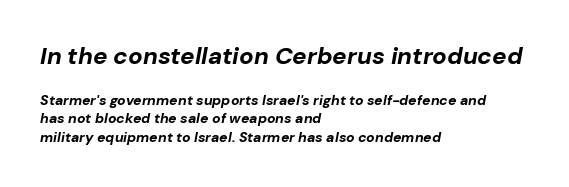
Characters follow at the spacing the type designer built in. Rows of type keep a routine distance in the vertical direction. Of the two passages, the one on top uses the larger point size. Does the lettering tilt? It does — this is italic. The text block is weighted toward the left margin, trailing off unevenly rightward.
